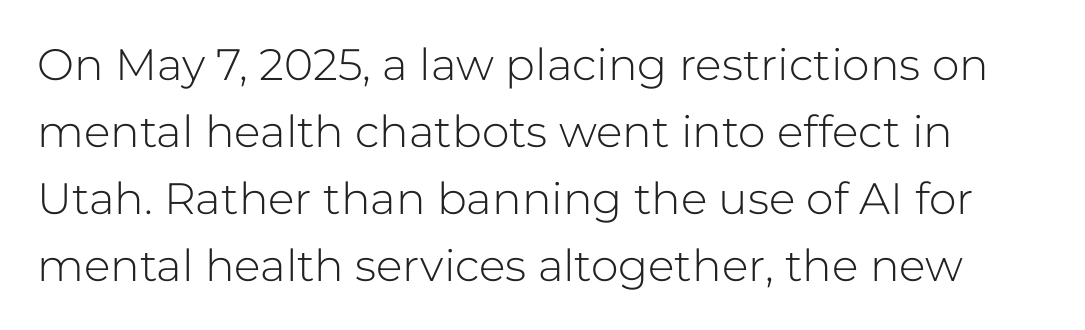
The area under the type is left untouched. The designer left line spacing at the default. Looks like regular typesetting: each glyph gets only the width it needs. The letterforms sit at book weight or below. These lines were composed using upright roman letters.
